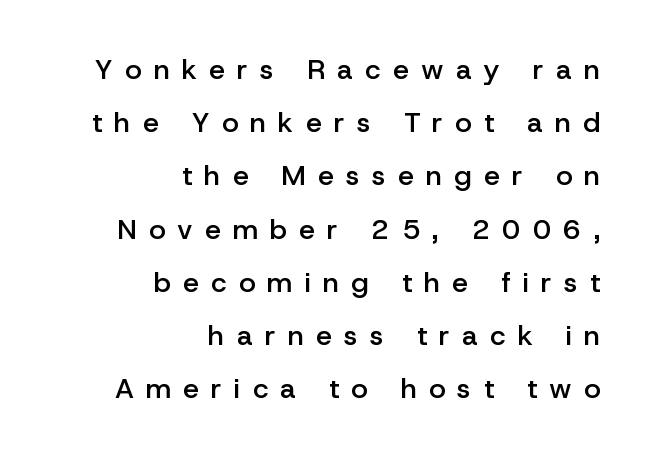
Q: Is the text bold? A: Semi-bold.
Q: Is the text italic (slanted)? A: No, it is upright.
Q: Is the typeface a serif or a sans-serif typeface? A: Sans-serif.
Q: Is the text underlined? A: No.
Q: How is the paragraph aligned? A: Right-aligned.
Q: Is the spacing between letters normal or unusually wide? A: Unusually wide.
Q: Is the spacing between lines tight, normal or loose? A: Loose.
Q: Width (condensed, normal, or wide)? A: Normal.
Q: Stroke contrast? A: Low.
Q: x-height? A: Medium.
Q: Monospaced? A: No.
